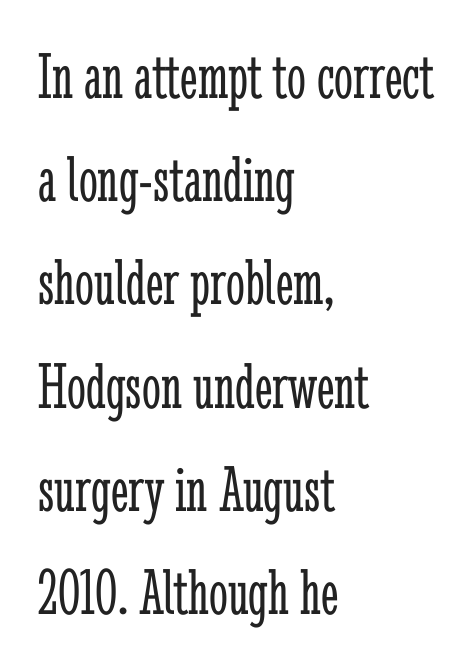
Q: Is the text bold? A: No.
Q: Is the text italic (slanted)? A: No, it is upright.
Q: Is the typeface a serif or a sans-serif typeface? A: Serif.
Q: Is the text underlined? A: No.
Q: How is the paragraph aligned? A: Left-aligned.
Q: Is the spacing between letters normal or unusually wide? A: Normal.
Q: Is the spacing between lines tight, normal or loose? A: Normal.
Q: Width (condensed, normal, or wide)? A: Condensed.
Q: Stroke contrast? A: Low.
Q: x-height? A: Medium.
Q: Monospaced? A: No.
